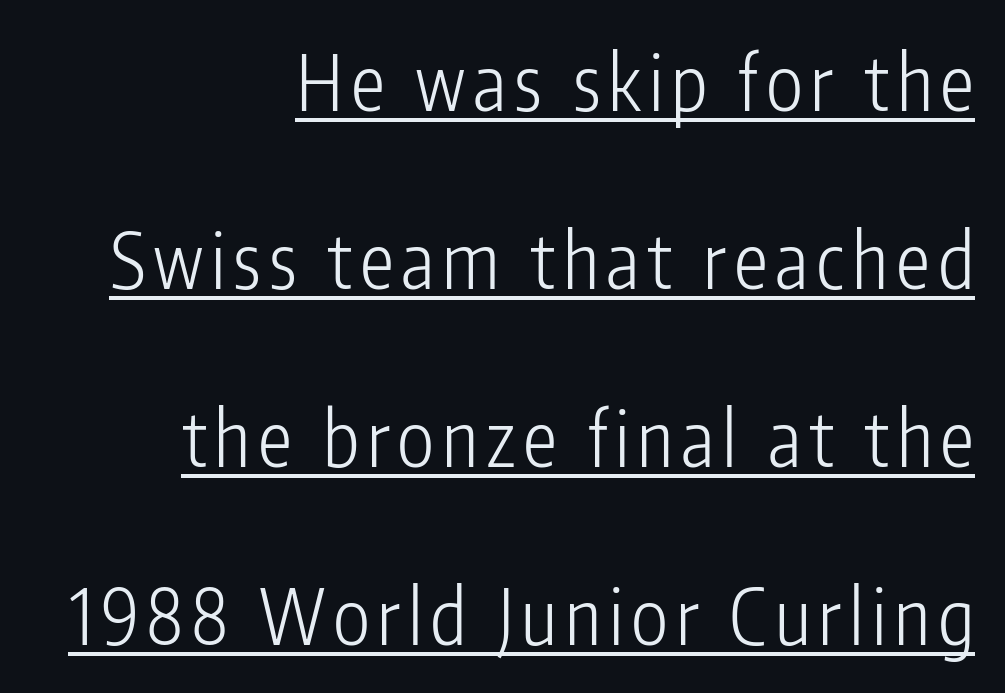
Q: Is the text bold? A: No.
Q: Is the text italic (slanted)? A: No, it is upright.
Q: Is the typeface a serif or a sans-serif typeface? A: Sans-serif.
Q: Is the text underlined? A: Yes.
Q: How is the paragraph aligned? A: Right-aligned.
Q: Is the spacing between lines tight, normal or loose? A: Loose.
Q: Width (condensed, normal, or wide)? A: Condensed.
Q: Stroke contrast? A: Low.
Q: x-height? A: Medium.
Q: Monospaced? A: No.
